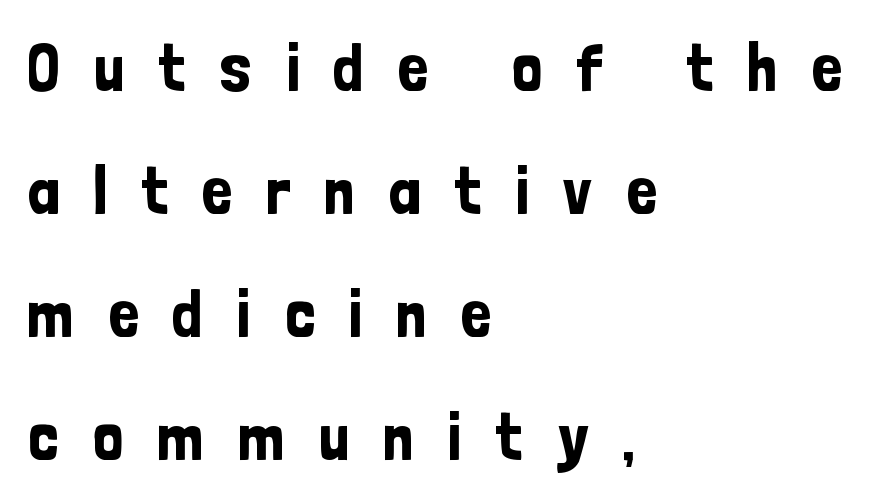
A student would call this left alignment; a typographer would say flush left, rag right. Any mark beneath the type? The region is blank. The face used here is proportionally spaced, like ordinary book or web type. The typeface chosen for these lines omits serifs. Each word looks stretched out because of the extra space between its letters.
